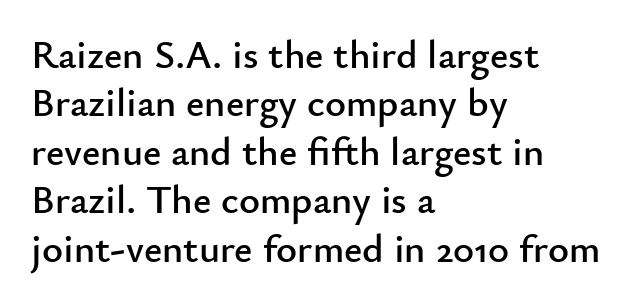
Q: Is the text italic (slanted)? A: No, it is upright.
Q: Is the typeface a serif or a sans-serif typeface? A: Sans-serif.
Q: Is the text underlined? A: No.
Q: How is the paragraph aligned? A: Left-aligned.
Q: Is the spacing between letters normal or unusually wide? A: Normal.
Q: Width (condensed, normal, or wide)? A: Normal.
Q: Stroke contrast? A: Low.
Q: x-height? A: Small.
Q: Monospaced? A: No.
